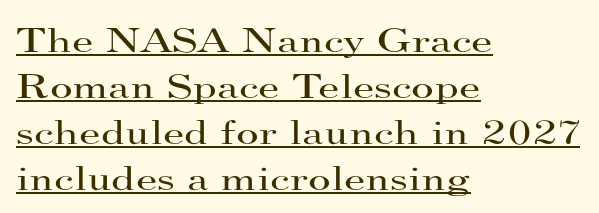
Old-style or modern, the face here clearly has serifs. Nothing heavy about these letters — not bold at all. A typesetter would call this proportional, since set widths differ per character. Short and long lines alike share a common starting point at left. Tall strokes in this sample are plumb rather than angled.
